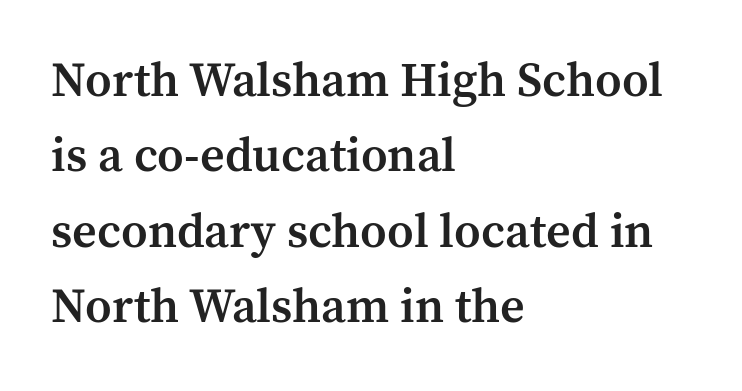
The image shows 48 px semibold serif type, upright; set left-aligned, normal line spacing (1.57x), normal letter spacing, not underlined; medium stroke contrast and a medium x-height.
